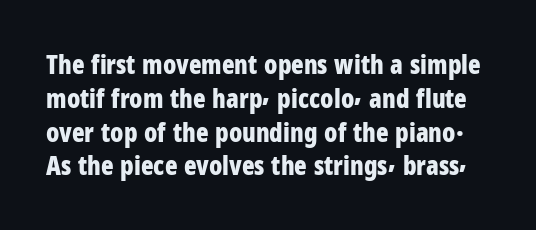
Lines of text with bare space underneath. Regarding leading, the lines here are spaced in the standard way. If you drew a line through each stem, it would be perfectly vertical. This rendering leaves character spacing at its baseline value. As a designer I'd log this as weight 700, bold.
